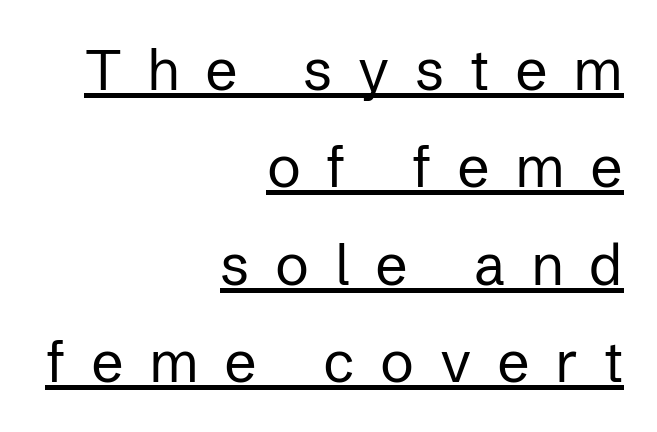
Q: Is the text bold? A: No.
Q: Is the text italic (slanted)? A: No, it is upright.
Q: Is the typeface a serif or a sans-serif typeface? A: Sans-serif.
Q: Is the text underlined? A: Yes.
Q: How is the paragraph aligned? A: Right-aligned.
Q: Is the spacing between letters normal or unusually wide? A: Unusually wide.
Q: Width (condensed, normal, or wide)? A: Normal.
Q: Stroke contrast? A: Low.
Q: x-height? A: Medium.
Q: Monospaced? A: No.
